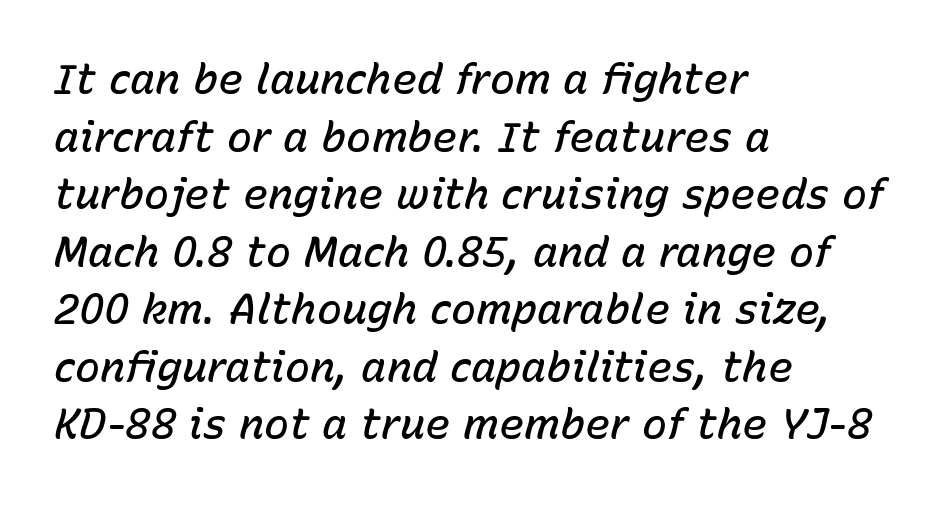
In terms of leading, this rendering sits right in the middle. Each glyph is drawn with semibold strokes, heavier than normal yet not fully bold. The type is set solid horizontally, with unmodified tracking. Quick note: italic. Layout note: lines flush left.
